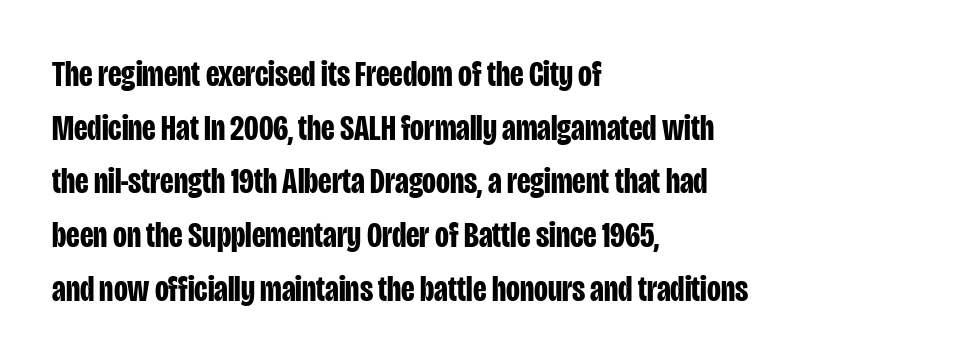
Q: Is the text bold? A: Yes.
Q: Is the text italic (slanted)? A: No, it is upright.
Q: Is the typeface a serif or a sans-serif typeface? A: Sans-serif.
Q: Is the text underlined? A: No.
Q: How is the paragraph aligned? A: Left-aligned.
Q: Is the spacing between letters normal or unusually wide? A: Normal.
Q: Is the spacing between lines tight, normal or loose? A: Normal.
Q: Width (condensed, normal, or wide)? A: Condensed.
Q: Stroke contrast? A: Low.
Q: x-height? A: Large.
Q: Monospaced? A: No.
